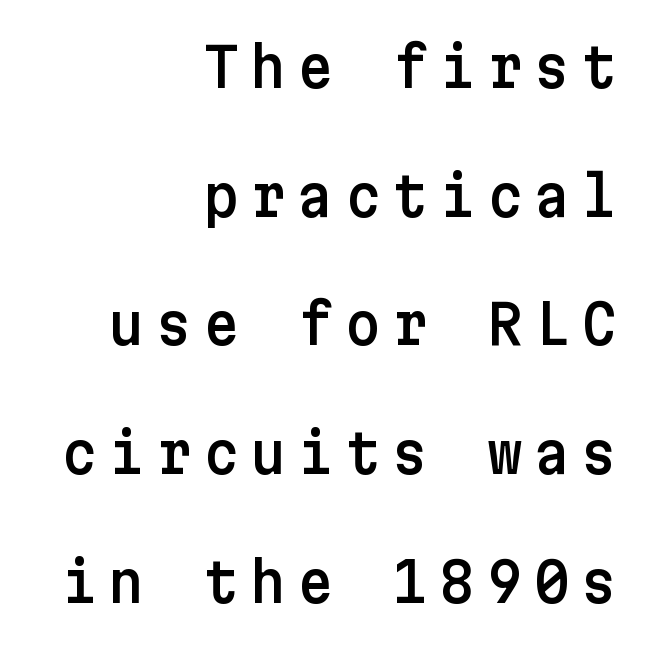
{"serif": "no", "italic": "no", "width": "normal", "stroke_contrast": "low", "x_height": "medium", "underline": "no", "align": "right", "line_spacing": "loose", "line_spacing_ratio": 2.34, "letter_spacing": "wide", "letter_spacing_em": 0.21, "glyph_px": 55}
